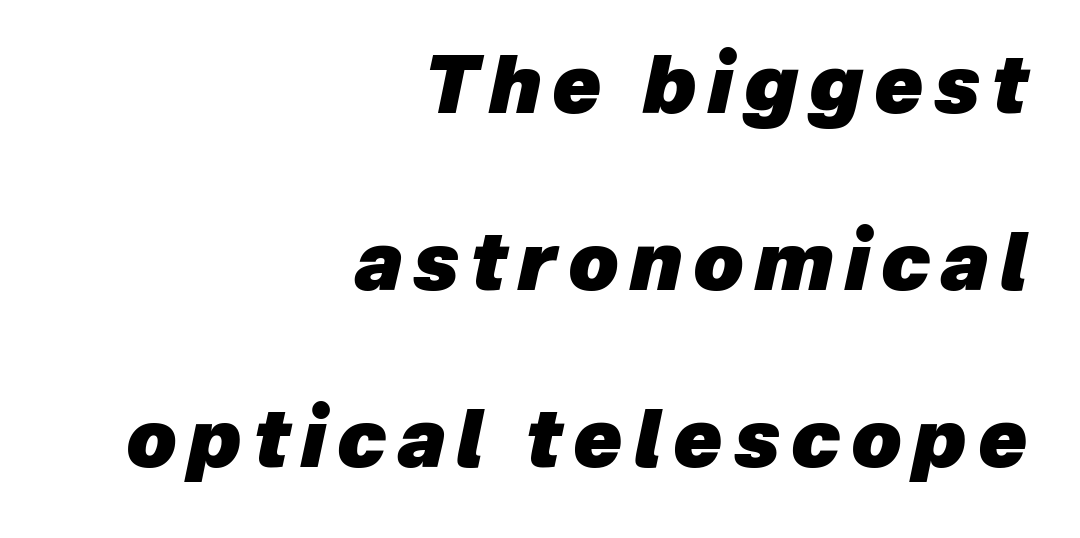
The image shows 79 px heavy type, italic (leaning right); set right-aligned, loose line spacing (2.24x), not underlined; low stroke contrast and a medium x-height.
